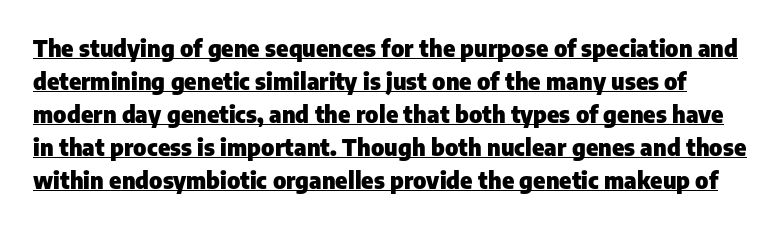
{"italic": "no", "bold": "yes", "underline": "yes", "line_spacing": "normal", "line_spacing_ratio": 1.44, "letter_spacing": "normal", "letter_spacing_em": 0.0, "glyph_px": 23}
